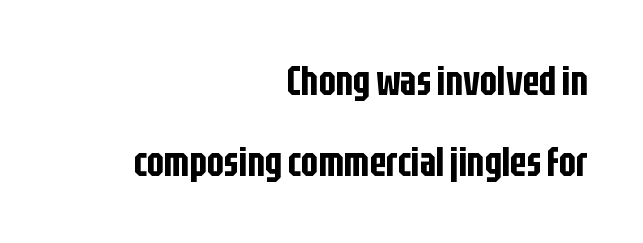
{"serif": "no", "italic": "no", "width": "condensed", "stroke_contrast": "low", "x_height": "large", "monospaced": "no", "underline": "no", "align": "right", "line_spacing": "loose", "line_spacing_ratio": 2.02, "letter_spacing": "normal", "letter_spacing_em": 0.0, "glyph_px": 40}
